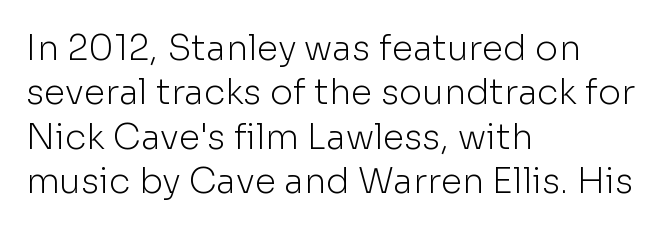
Q: Is the text bold? A: No.
Q: Is the text italic (slanted)? A: No, it is upright.
Q: Is the typeface a serif or a sans-serif typeface? A: Sans-serif.
Q: Is the text underlined? A: No.
Q: How is the paragraph aligned? A: Left-aligned.
Q: Is the spacing between letters normal or unusually wide? A: Normal.
Q: Is the spacing between lines tight, normal or loose? A: Normal.
Q: Width (condensed, normal, or wide)? A: Normal.
Q: Stroke contrast? A: Low.
Q: x-height? A: Medium.
Q: Monospaced? A: No.
